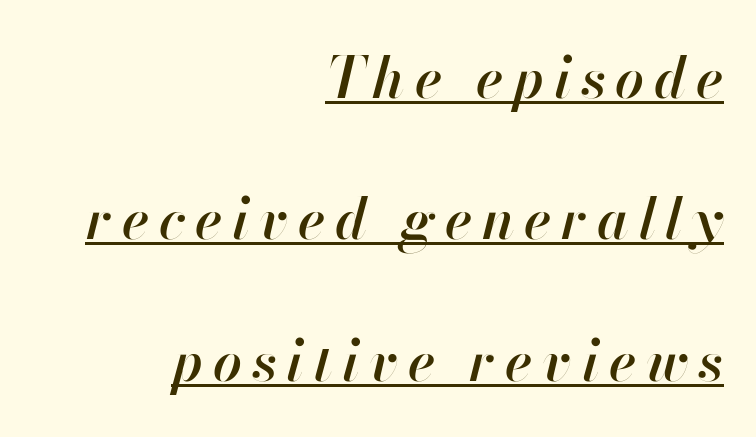
The image shows 57 px semibold type, italic (leaning right); set right-aligned, loose line spacing (2.48x), underlined; high stroke contrast and a small x-height.
